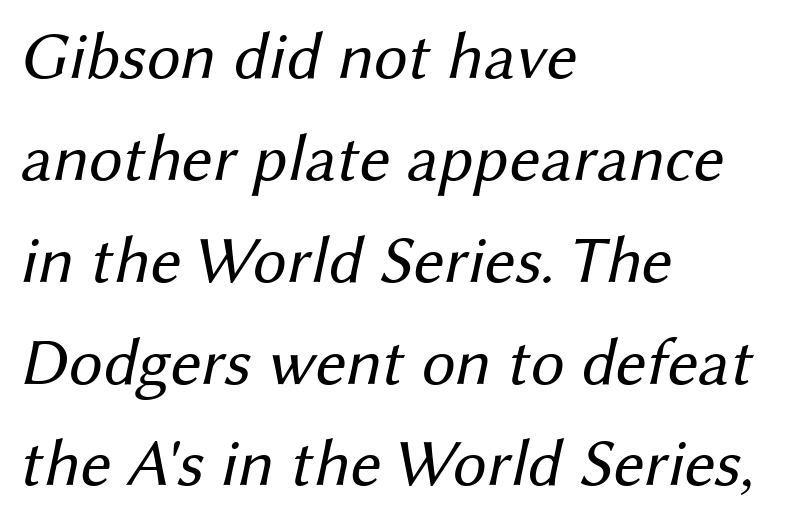
{"serif": "no", "bold": "no", "weight": "regular", "width": "normal", "stroke_contrast": "medium", "x_height": "medium", "monospaced": "no", "underline": "no", "align": "left", "line_spacing": "normal", "line_spacing_ratio": 1.52, "letter_spacing": "normal", "letter_spacing_em": 0.0, "glyph_px": 67}
